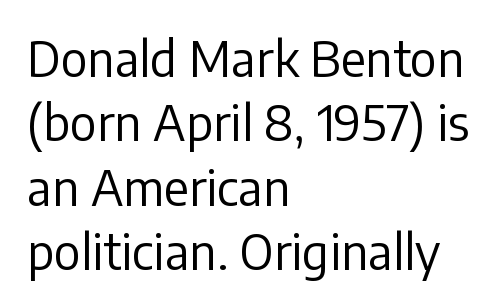
Q: Is the text bold? A: No.
Q: Is the text italic (slanted)? A: No, it is upright.
Q: Is the typeface a serif or a sans-serif typeface? A: Sans-serif.
Q: Is the text underlined? A: No.
Q: How is the paragraph aligned? A: Left-aligned.
Q: Is the spacing between letters normal or unusually wide? A: Normal.
Q: Is the spacing between lines tight, normal or loose? A: Normal.
Q: Width (condensed, normal, or wide)? A: Normal.
Q: Stroke contrast? A: Low.
Q: x-height? A: Medium.
Q: Monospaced? A: No.
